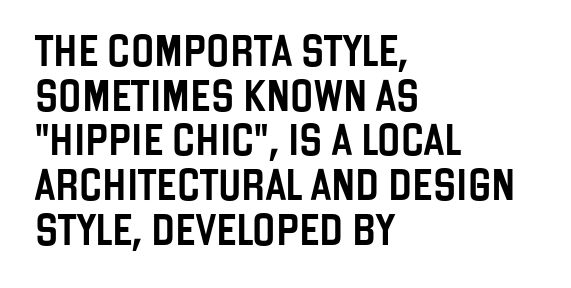
In terms of letterform style, serifs are entirely absent. Layout note: lines flush left. Baseline-to-baseline distance is the conventional proportion of letter height. Unlike italic type, these characters show no tilt at all. Inter-character spacing is left at the font's built-in metrics. Do the characters align in a grid? No, the font is proportional.
